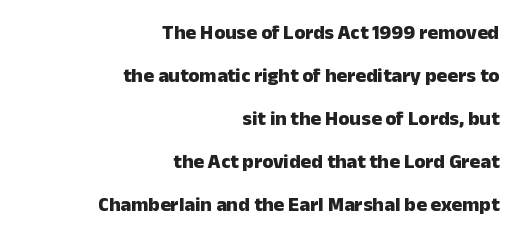
Descenders hang freely into open space. Teacher's note: observe the even right margin — that is flush-right alignment. Do the letters lean? They stand straight. Summary of weight: heavy, a full bold. Honestly, the letter spacing is just normal — you wouldn't notice it.
